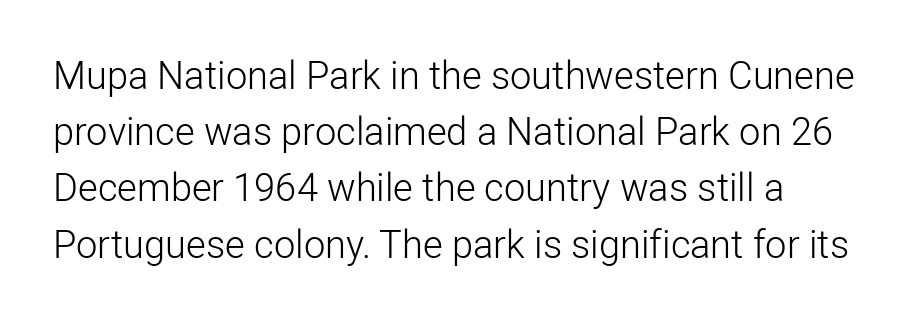
The image shows 38 px light sans-serif type, upright; set left-aligned, normal line spacing (1.48x), normal letter spacing, not underlined; low stroke contrast and a medium x-height.
